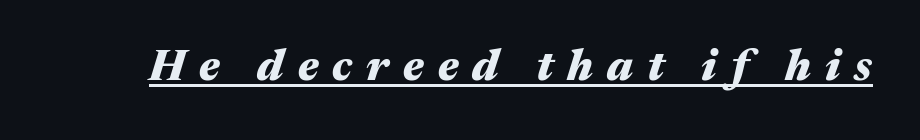
{"italic": "yes", "lean": "right", "slant_degrees": 17, "bold": "yes", "weight": "heavy", "width": "wide", "stroke_contrast": "medium", "x_height": "medium", "monospaced": "no", "underline": "yes", "letter_spacing": "wide", "letter_spacing_em": 0.33, "glyph_px": 43}
